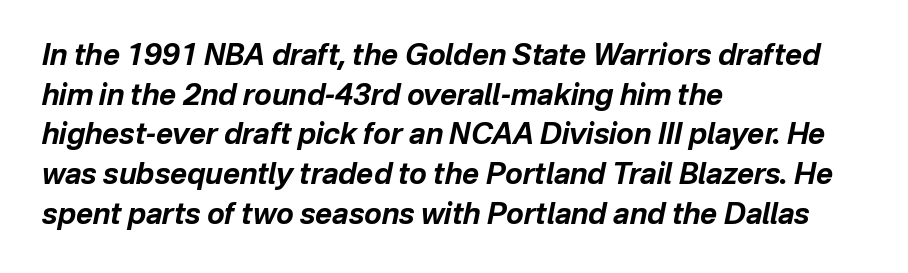
Q: Is the text bold? A: Yes.
Q: Is the text italic (slanted)? A: Yes, it leans right by about 12 degrees.
Q: Is the text underlined? A: No.
Q: How is the paragraph aligned? A: Left-aligned.
Q: Is the spacing between letters normal or unusually wide? A: Normal.
Q: Is the spacing between lines tight, normal or loose? A: Normal.
Q: Width (condensed, normal, or wide)? A: Normal.
Q: Stroke contrast? A: Low.
Q: x-height? A: Medium.
Q: Monospaced? A: No.
